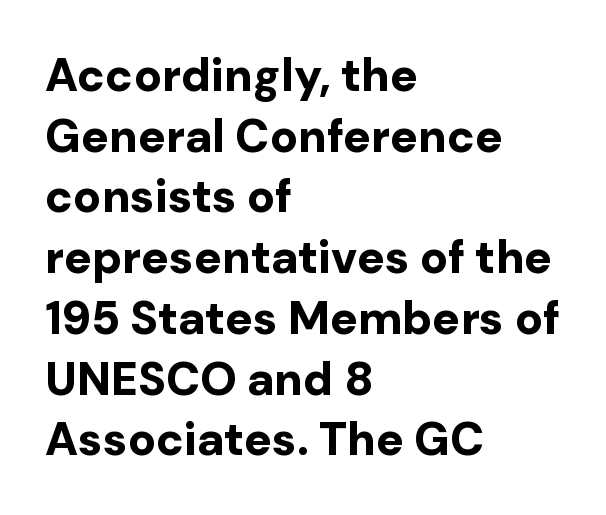
The image shows 46 px bold sans-serif type, upright; set left-aligned, normal line spacing (1.32x), normal letter spacing, not underlined; low stroke contrast and a medium x-height.
